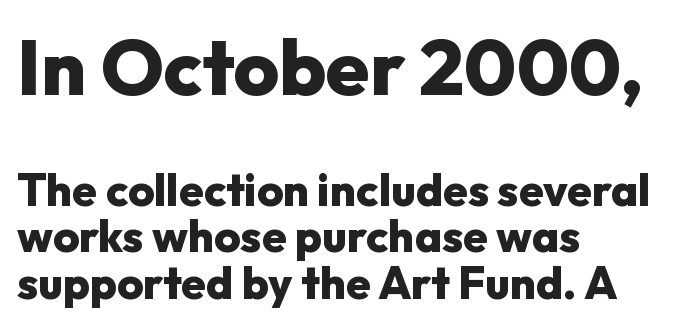
Q: Is the text bold? A: Yes.
Q: Is the text italic (slanted)? A: No, it is upright.
Q: Is the typeface a serif or a sans-serif typeface? A: Sans-serif.
Q: Is the text underlined? A: No.
Q: How is the paragraph aligned? A: Left-aligned.
Q: Is the spacing between letters normal or unusually wide? A: Normal.
Q: Is the spacing between lines tight, normal or loose? A: Tight.
Q: Which block of text is set in a larger size, the first (top) or the second (bottom)? A: The first (top) one.
Q: Width (condensed, normal, or wide)? A: Normal.
Q: Stroke contrast? A: Low.
Q: x-height? A: Medium.
Q: Monospaced? A: No.
